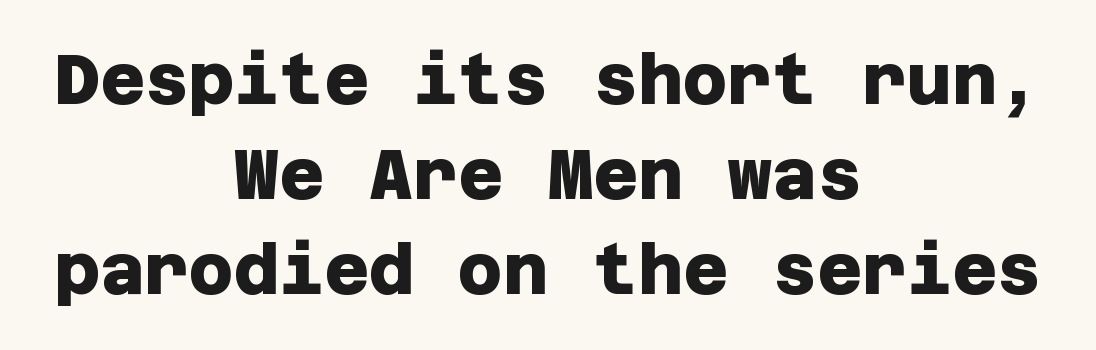
The image shows 69 px heavy sans-serif type; set centered, normal line spacing (1.38x), normal letter spacing, not underlined; low stroke contrast and a large x-height.
